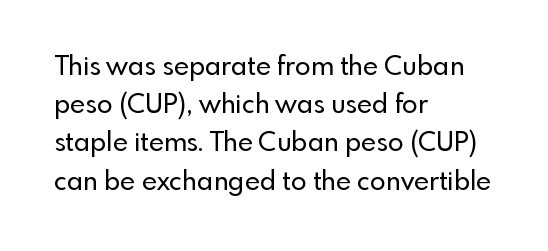
Q: Is the text italic (slanted)? A: No, it is upright.
Q: Is the text underlined? A: No.
Q: How is the paragraph aligned? A: Left-aligned.
Q: Is the spacing between letters normal or unusually wide? A: Normal.
Q: Is the spacing between lines tight, normal or loose? A: Normal.
